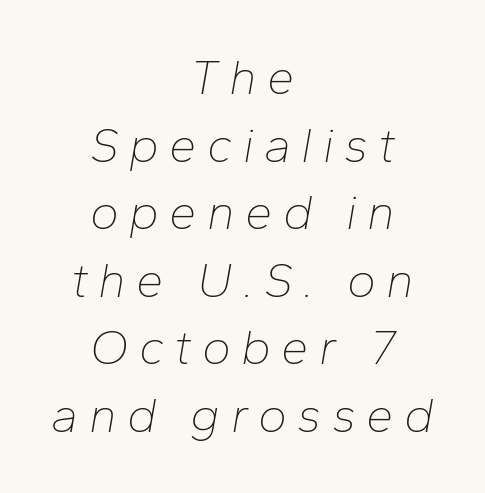
Italic? Definitely — the glyphs are oblique. What's the leading like? Ordinary, nothing unusual. The font is comparable to plain body text, perhaps lighter. The gaps between neighbouring characters are conspicuously large. Compared with a flush-left layout, this one balances lines on the center instead. Do the characters align in a grid? No, the font is proportional.
